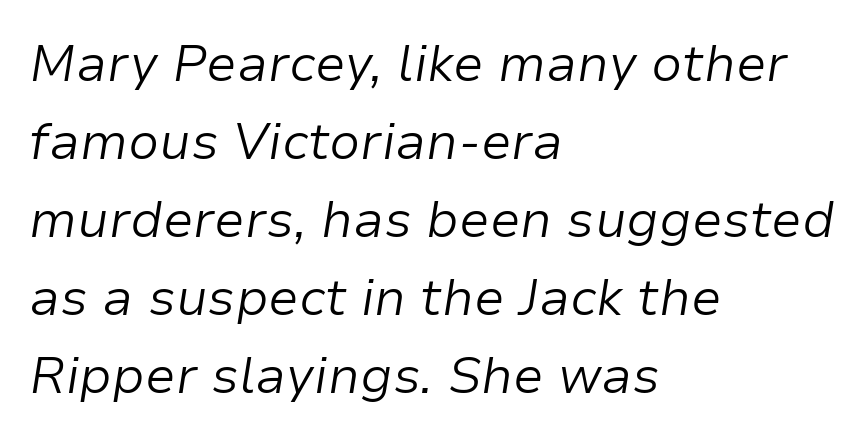
Baseline-to-baseline distance is the conventional proportion of letter height. Line starts are locked; line ends wander. Tracking here is standard; glyphs follow each other at the usual distance. A bare baseline throughout the passage. The strokes are not fattened; the text isn't bold.
